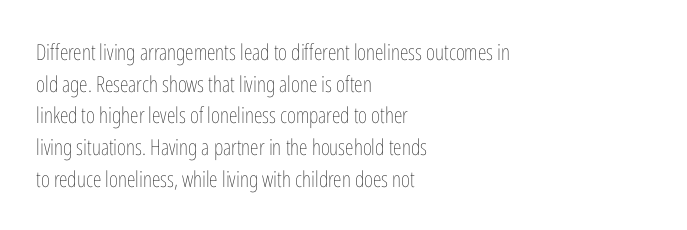
The image shows 22 px text type, upright; set left-aligned, normal line spacing (1.44x), normal letter spacing, not underlined.
